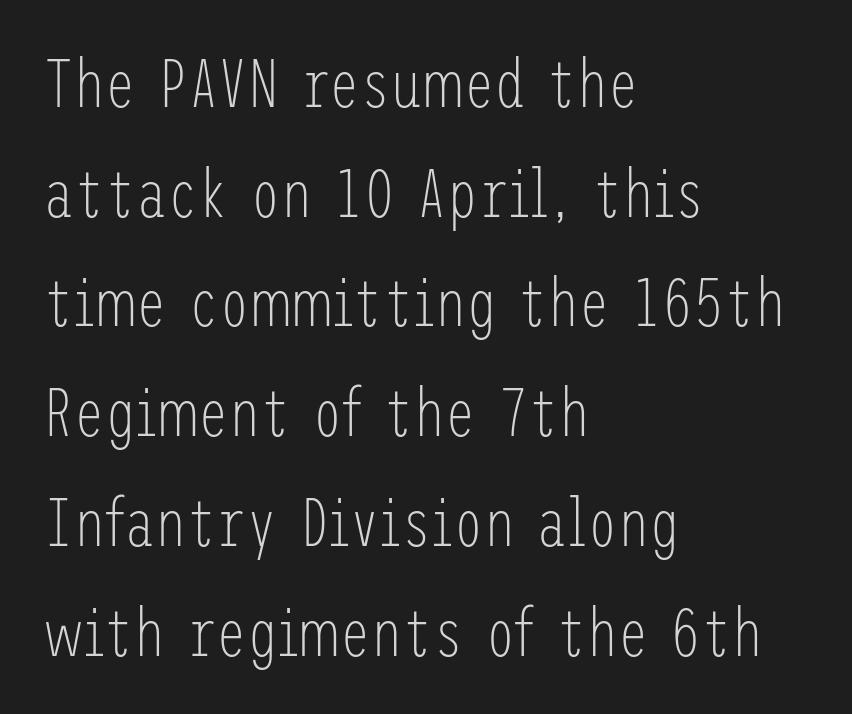
The face looks like a standard text weight, possibly lighter. Is this a sans? Yes — the strokes have no serifs. Quick note: underline off. Evenly set lines give the paragraph a standard silhouette.
